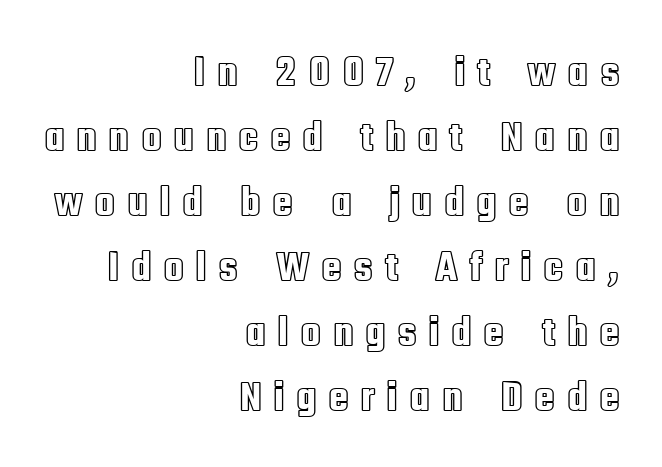
The image shows 43 px condensed type, upright; set right-aligned, normal line spacing (1.51x), unusually wide letter spacing (+0.26 em), not underlined; a large x-height.
